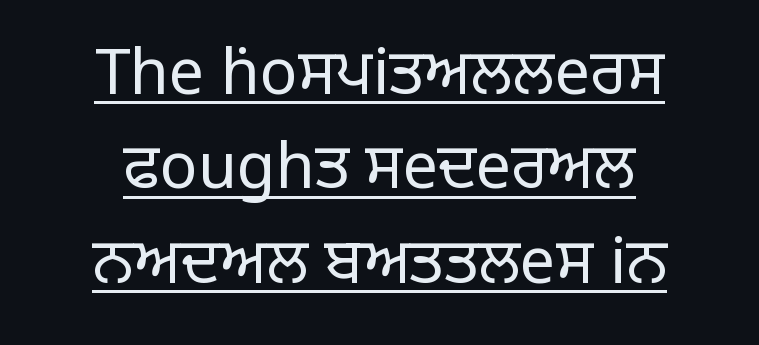
Honestly, the row spacing looks completely unremarkable. The font is comparable to plain body text, perhaps lighter. These lines are centered, leaving both edges ragged. Type style note: lacks serifs. Here the designer chose a conventional face with non-uniform glyph widths. The tracking reads as untouched default to a designer's eye.
